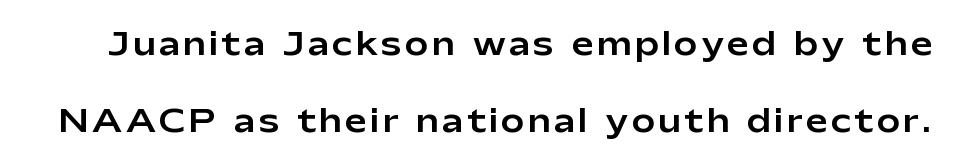
{"serif": "no", "italic": "no", "width": "normal", "stroke_contrast": "low", "x_height": "medium", "monospaced": "no", "underline": "no", "line_spacing": "loose", "line_spacing_ratio": 2.48, "glyph_px": 31}
